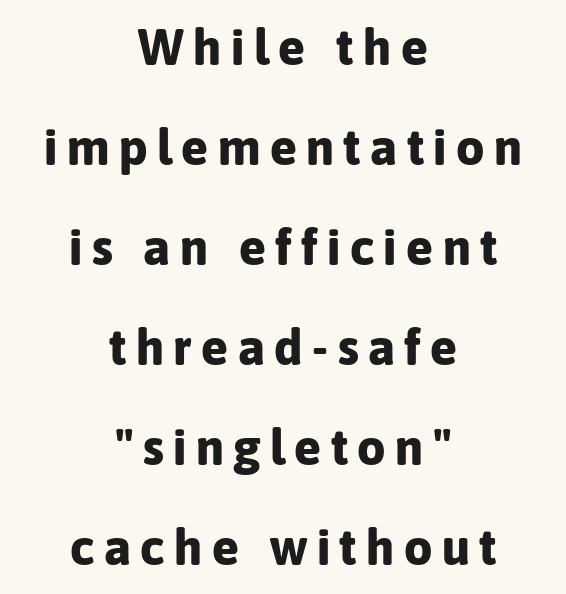
The image shows 50 px bold sans-serif type, upright; set centered, loose line spacing (2.0x), not underlined; low stroke contrast and a medium x-height.
